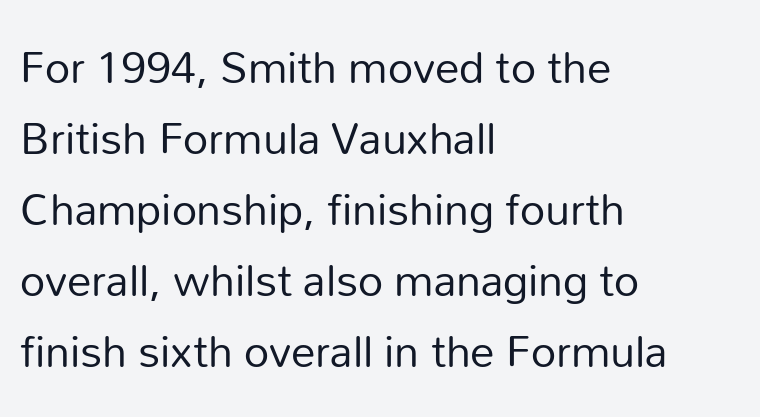
{"serif": "no", "italic": "no", "bold": "no", "weight": "regular", "width": "normal", "stroke_contrast": "low", "x_height": "medium", "monospaced": "no", "underline": "no", "align": "left", "line_spacing": "normal", "line_spacing_ratio": 1.45, "letter_spacing": "normal", "letter_spacing_em": 0.0, "glyph_px": 49}
